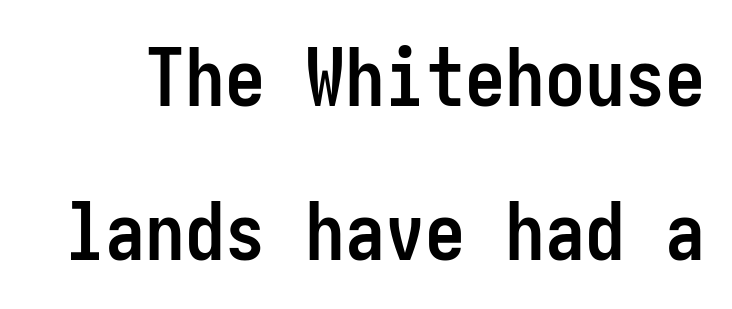
{"serif": "no", "italic": "no", "bold": "yes", "weight": "semibold", "width": "condensed", "stroke_contrast": "low", "x_height": "medium", "underline": "no", "line_spacing": "loose", "line_spacing_ratio": 1.92, "letter_spacing": "normal", "letter_spacing_em": 0.0, "glyph_px": 80}
